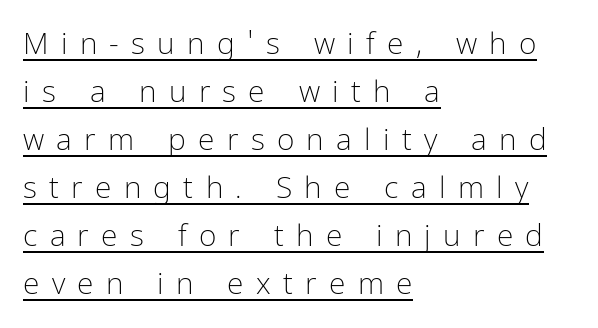
If you drew a line through each stem, it would be perfectly vertical. What's the leading like? Ordinary, nothing unusual. The cut favours lightness, reaching ordinary text weight at its darkest. In CSS terms this would be text-align: left. Think of a printed novel: that variable character pitch is what you see here.
